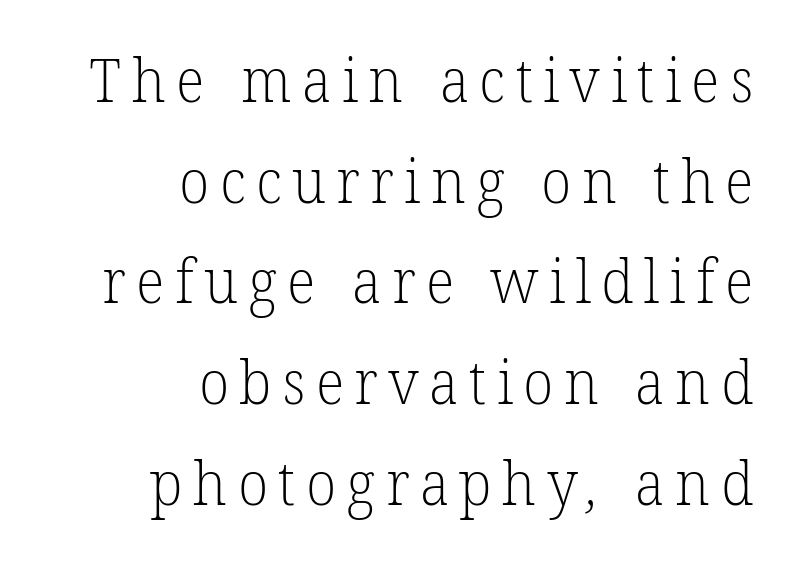
{"serif": "yes", "bold": "no", "weight": "light", "width": "normal", "stroke_contrast": "low", "x_height": "medium", "monospaced": "no", "underline": "no", "align": "right", "line_spacing": "normal", "line_spacing_ratio": 1.65, "glyph_px": 61}
